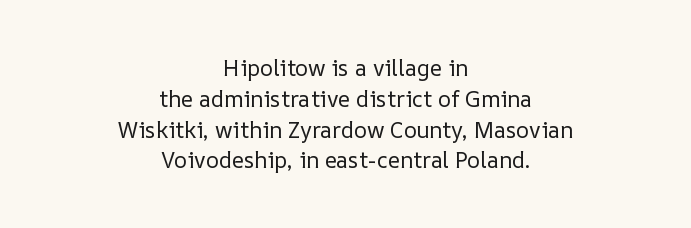
{"italic": "no", "bold": "no", "underline": "no", "align": "center", "line_spacing": "normal", "line_spacing_ratio": 1.4, "letter_spacing": "normal", "letter_spacing_em": 0.0, "glyph_px": 22}
